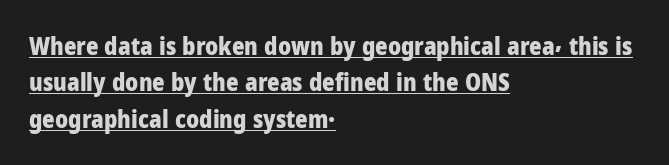
In designer terms, the underline attribute is active on this setting. Every letter is thick-stroked: bold, no question. Inter-character spacing is left at the font's built-in metrics. The ragged edge is on the right, which tells us the setting is flush left. This sample uses an upright cut, with every glyph sitting square on the baseline.
